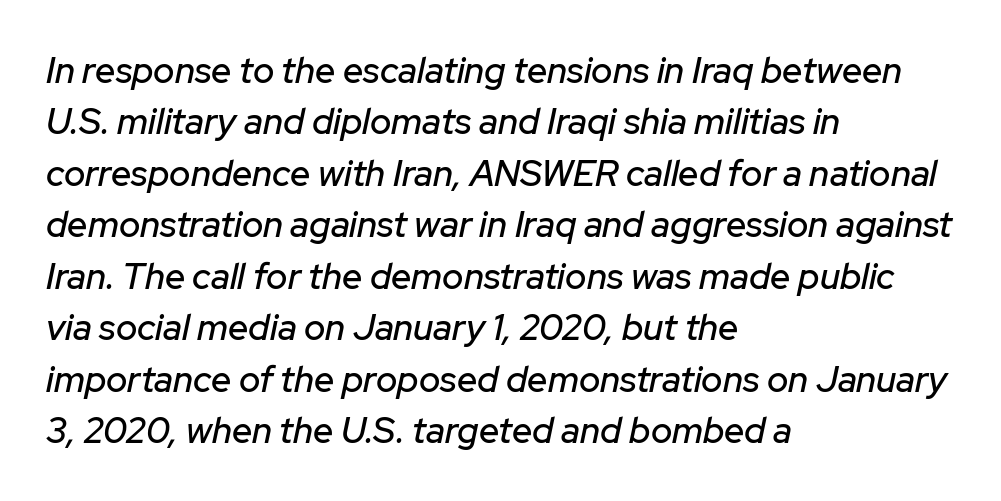
Check the space under the baseline: it is left empty. Is the letter spacing exaggerated? No — it looks like the ordinary default. A typesetter would call this proportional, since set widths differ per character. Regular leading.
